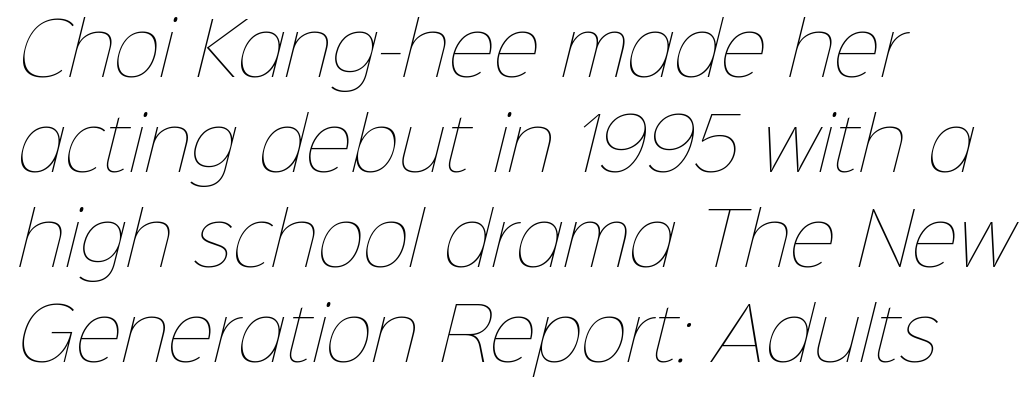
{"bold": "no", "weight": "thin", "width": "normal", "stroke_contrast": "low", "x_height": "medium", "monospaced": "no", "underline": "no", "align": "left", "line_spacing": "normal", "line_spacing_ratio": 1.32, "letter_spacing": "normal", "letter_spacing_em": 0.0, "glyph_px": 72}
